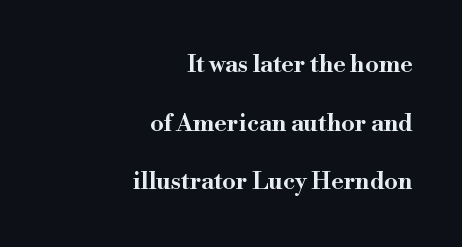
The image shows 24 px text type, upright; set right-aligned, loose line spacing (2.44x), normal letter spacing, not underlined.
